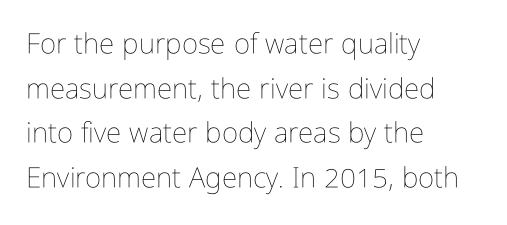
The image shows 28 px thin, condensed type, upright; set left-aligned, normal line spacing (1.59x), normal letter spacing, not underlined; low stroke contrast and a medium x-height.
